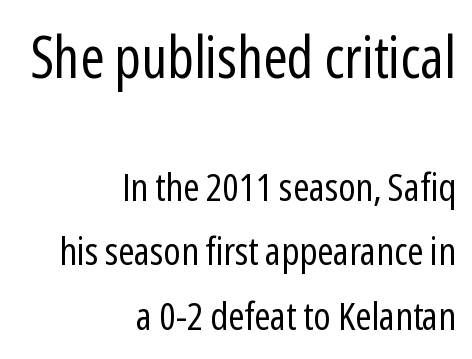
The image shows 58 px regular-weight, condensed sans-serif type, upright; set right-aligned, normal line spacing (1.66x), normal letter spacing, not underlined; the first (top) block is 1.49x larger; low stroke contrast and a medium x-height.
